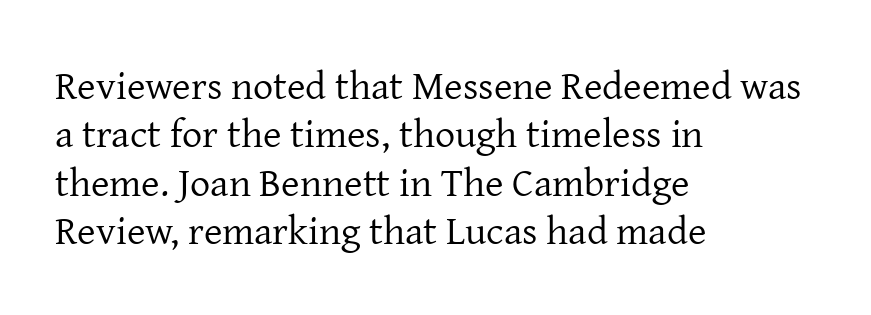
Q: Is the text bold? A: No.
Q: Is the text italic (slanted)? A: No, it is upright.
Q: Is the typeface a serif or a sans-serif typeface? A: Serif.
Q: Is the text underlined? A: No.
Q: How is the paragraph aligned? A: Left-aligned.
Q: Is the spacing between letters normal or unusually wide? A: Normal.
Q: Width (condensed, normal, or wide)? A: Normal.
Q: Stroke contrast? A: Low.
Q: x-height? A: Medium.
Q: Monospaced? A: No.
